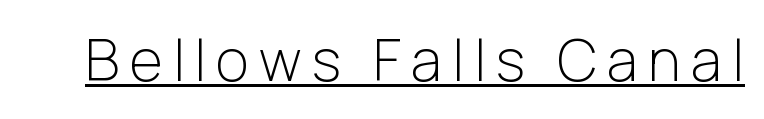
Q: Is the text bold? A: No.
Q: Is the text italic (slanted)? A: No, it is upright.
Q: Is the typeface a serif or a sans-serif typeface? A: Sans-serif.
Q: Is the text underlined? A: Yes.
Q: Width (condensed, normal, or wide)? A: Normal.
Q: Stroke contrast? A: Low.
Q: x-height? A: Medium.
Q: Monospaced? A: No.
